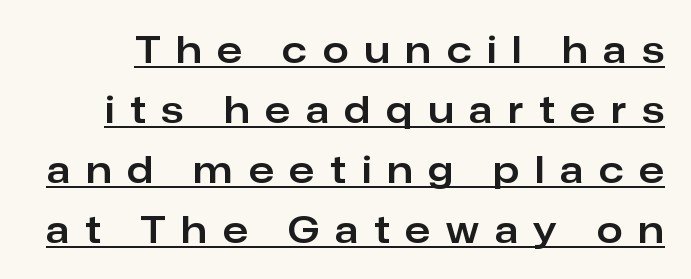
Q: Is the text italic (slanted)? A: No, it is upright.
Q: Is the typeface a serif or a sans-serif typeface? A: Sans-serif.
Q: Is the text underlined? A: Yes.
Q: Is the spacing between letters normal or unusually wide? A: Unusually wide.
Q: Is the spacing between lines tight, normal or loose? A: Normal.
Q: Width (condensed, normal, or wide)? A: Normal.
Q: Stroke contrast? A: Low.
Q: x-height? A: Medium.
Q: Monospaced? A: No.
